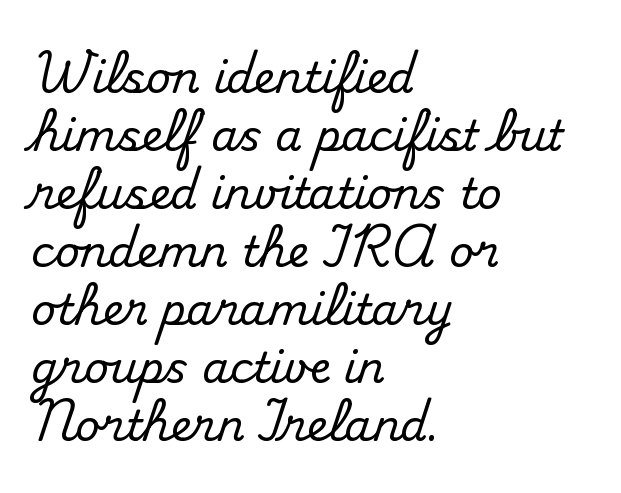
The designer went with a serif here, giving each stem small feet. The rendering uses natural spacing where letterforms have individual widths. Honestly, there is no underline to notice here at all. Caption: standard tracking, unaltered.
